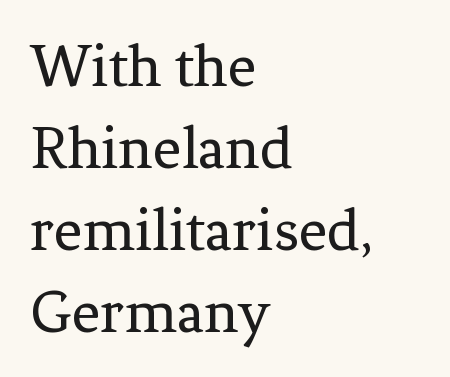
Q: Is the text bold? A: No.
Q: Is the text italic (slanted)? A: No, it is upright.
Q: Is the typeface a serif or a sans-serif typeface? A: Serif.
Q: Is the text underlined? A: No.
Q: How is the paragraph aligned? A: Left-aligned.
Q: Is the spacing between letters normal or unusually wide? A: Normal.
Q: Is the spacing between lines tight, normal or loose? A: Normal.
Q: Width (condensed, normal, or wide)? A: Normal.
Q: Stroke contrast? A: Low.
Q: x-height? A: Medium.
Q: Monospaced? A: No.
